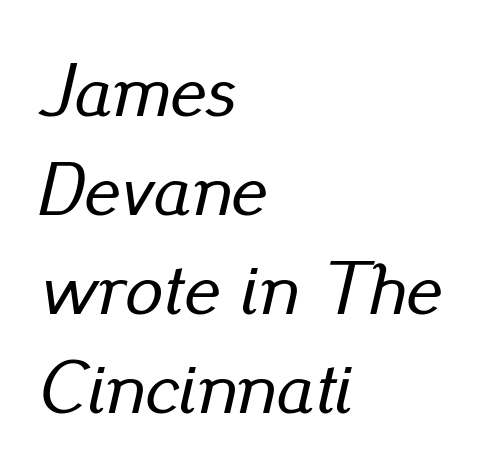
The image shows 75 px text type, italic (leaning right); set left-aligned, normal line spacing (1.32x), normal letter spacing, not underlined; low stroke contrast and a small x-height.
